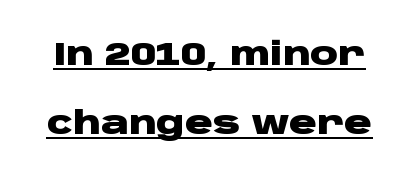
Here the designer chose a conventional face with non-uniform glyph widths. Its strokes are broad and dark, the hallmark of bold type. The letterforms sit shoulder to shoulder at normal distance. What kind of face is this? One without serifs — a sans. The line-height multiplier appears high, well above default.
